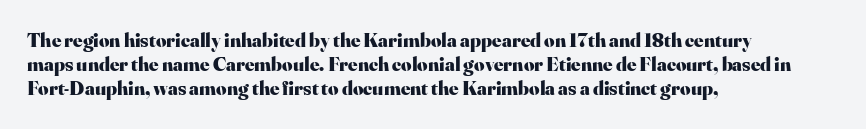
{"italic": "no", "bold": "yes", "underline": "no", "align": "left", "line_spacing_ratio": 1.21, "letter_spacing": "normal", "letter_spacing_em": 0.0, "glyph_px": 20}
